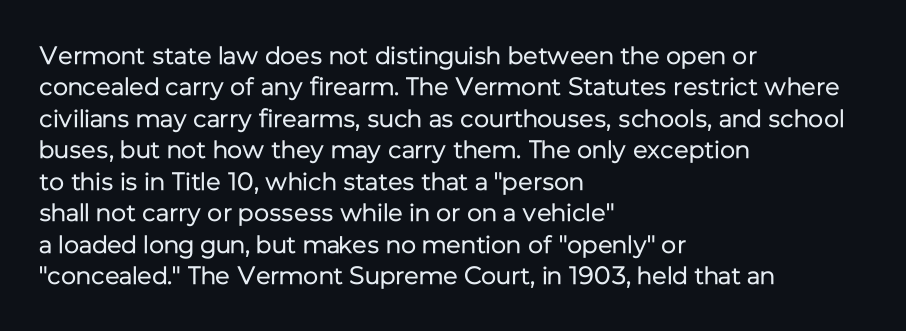
No letter is thick-stroked: the sample isn't bold. This is roman type, the default non-slanted kind. One glance says typical: line gaps are just what's usual. Plain, unruled lines of type. This sample is left-justified, so line endings fall wherever the words run out.
